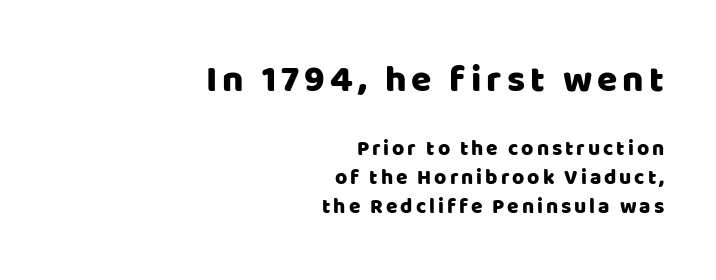
The image shows 37 px sans-serif type, upright; set right-aligned, normal line spacing (1.37x), not underlined; the first (top) block is 1.76x larger; low stroke contrast and a large x-height.
